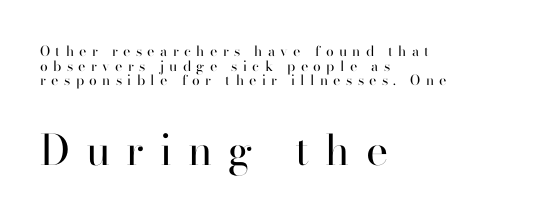
{"serif": "yes", "italic": "no", "bold": "no", "weight": "regular", "width": "normal", "stroke_contrast": "high", "x_height": "small", "monospaced": "no", "underline": "no", "align": "left", "line_spacing": "tight", "line_spacing_ratio": 1.04, "letter_spacing": "wide", "letter_spacing_em": 0.38, "larger_block": "second", "size_ratio": 3.0, "glyph_px": 42}
